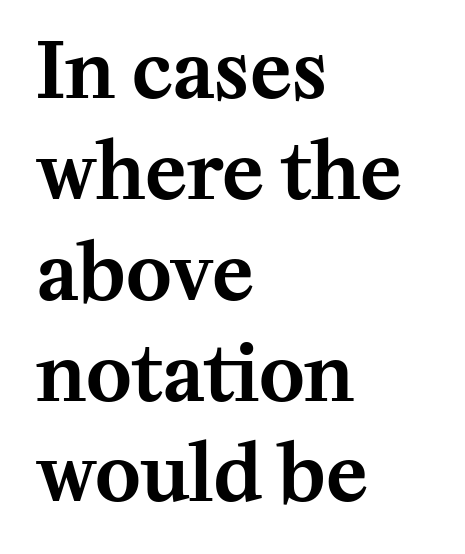
Q: Is the text italic (slanted)? A: No, it is upright.
Q: Is the typeface a serif or a sans-serif typeface? A: Serif.
Q: Is the text underlined? A: No.
Q: How is the paragraph aligned? A: Left-aligned.
Q: Is the spacing between letters normal or unusually wide? A: Normal.
Q: Is the spacing between lines tight, normal or loose? A: Normal.
Q: Width (condensed, normal, or wide)? A: Normal.
Q: Stroke contrast? A: Medium.
Q: x-height? A: Medium.
Q: Monospaced? A: No.
